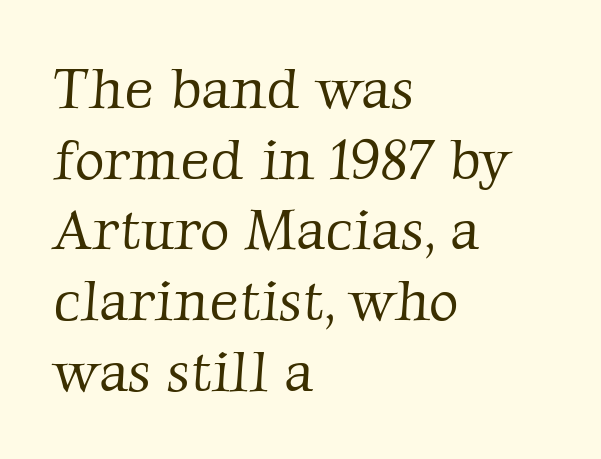
{"serif": "yes", "bold": "no", "weight": "light", "width": "normal", "stroke_contrast": "low", "x_height": "medium", "monospaced": "no", "underline": "no", "align": "left", "line_spacing_ratio": 1.24, "letter_spacing": "normal", "letter_spacing_em": 0.0, "glyph_px": 57}
